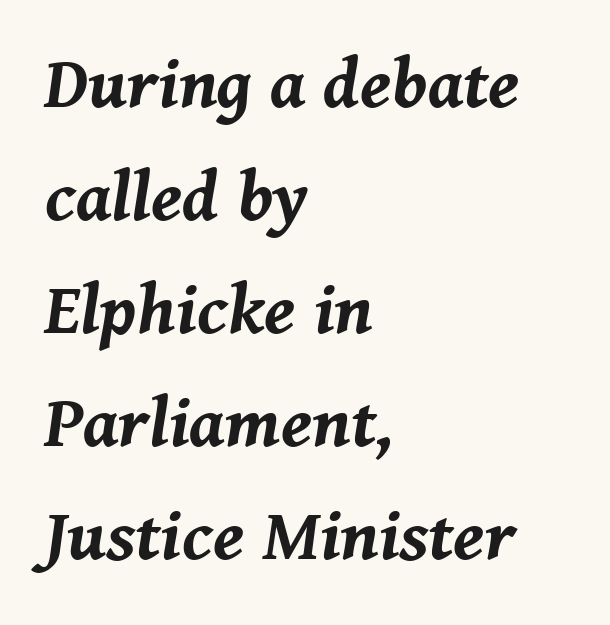
Q: Is the text bold? A: Yes.
Q: Is the text italic (slanted)? A: Yes, it leans right by about 8 degrees.
Q: Is the text underlined? A: No.
Q: How is the paragraph aligned? A: Left-aligned.
Q: Is the spacing between letters normal or unusually wide? A: Normal.
Q: Is the spacing between lines tight, normal or loose? A: Normal.
Q: Width (condensed, normal, or wide)? A: Normal.
Q: Stroke contrast? A: Medium.
Q: x-height? A: Medium.
Q: Monospaced? A: No.
